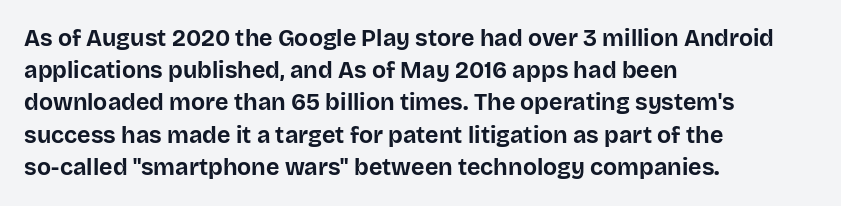
{"italic": "no", "bold": "yes", "underline": "no", "align": "left", "line_spacing": "normal", "line_spacing_ratio": 1.4, "letter_spacing": "normal", "letter_spacing_em": 0.0, "glyph_px": 23}
